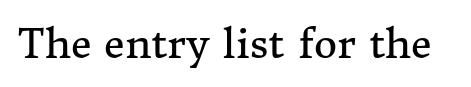
The image shows 40 px regular-weight serif type, upright; set normal letter spacing, not underlined; medium stroke contrast and a medium x-height.
